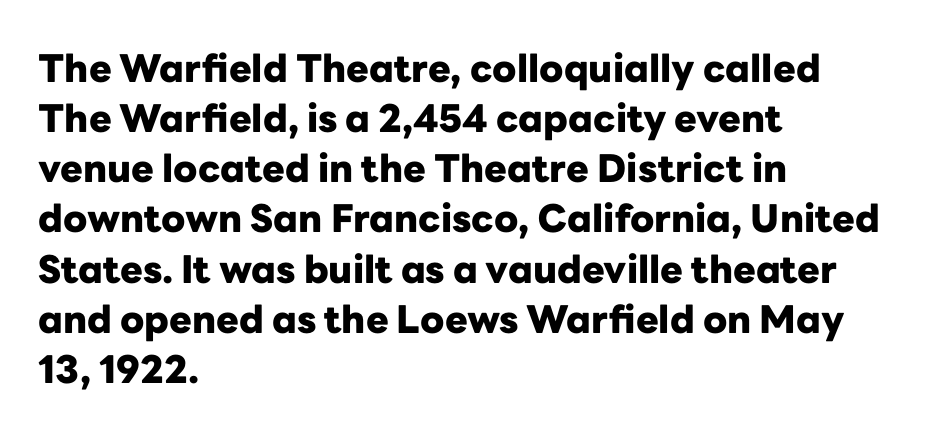
Q: Is the text bold? A: Yes.
Q: Is the text italic (slanted)? A: No, it is upright.
Q: Is the typeface a serif or a sans-serif typeface? A: Sans-serif.
Q: Is the text underlined? A: No.
Q: How is the paragraph aligned? A: Left-aligned.
Q: Is the spacing between letters normal or unusually wide? A: Normal.
Q: Is the spacing between lines tight, normal or loose? A: Normal.
Q: Width (condensed, normal, or wide)? A: Normal.
Q: Stroke contrast? A: Low.
Q: x-height? A: Medium.
Q: Monospaced? A: No.
